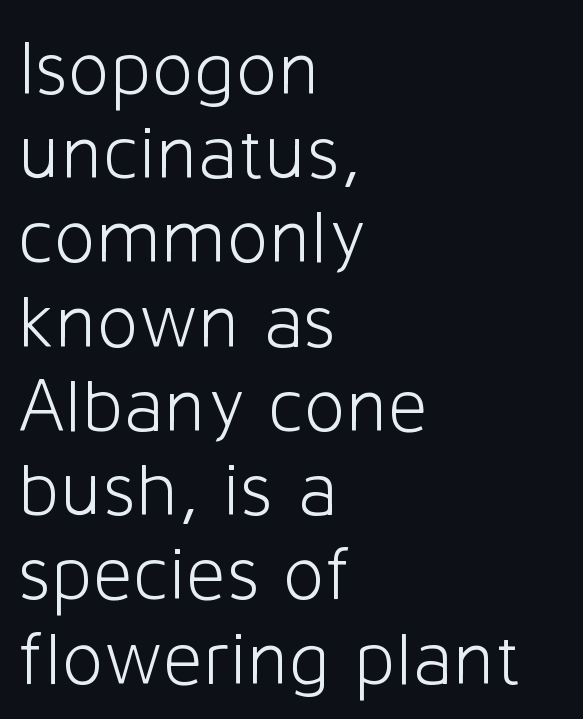
The image shows 78 px light sans-serif type, upright; set left-aligned, tight line spacing (1.08x), normal letter spacing, not underlined; low stroke contrast and a medium x-height.
